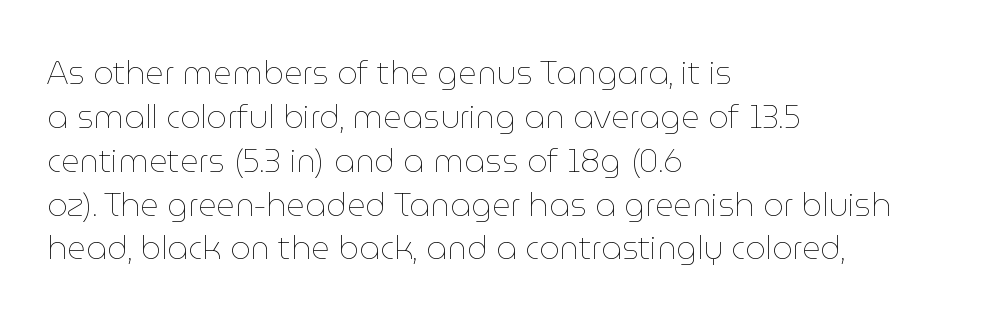
{"italic": "no", "bold": "no", "weight": "thin", "width": "normal", "stroke_contrast": "low", "x_height": "medium", "monospaced": "no", "underline": "no", "align": "left", "line_spacing": "normal", "line_spacing_ratio": 1.37, "letter_spacing": "normal", "letter_spacing_em": 0.0, "glyph_px": 32}
